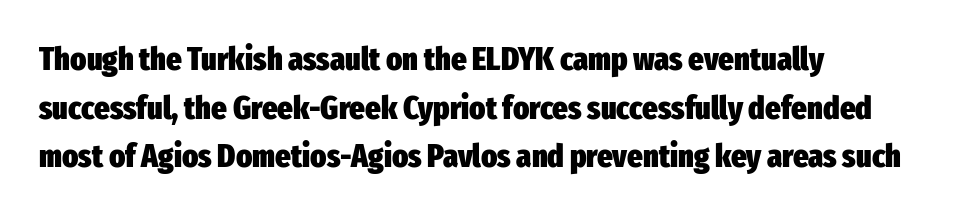
Q: Is the text bold? A: Yes.
Q: Is the text italic (slanted)? A: No, it is upright.
Q: Is the typeface a serif or a sans-serif typeface? A: Sans-serif.
Q: Is the text underlined? A: No.
Q: How is the paragraph aligned? A: Left-aligned.
Q: Is the spacing between letters normal or unusually wide? A: Normal.
Q: Is the spacing between lines tight, normal or loose? A: Normal.
Q: Width (condensed, normal, or wide)? A: Condensed.
Q: Stroke contrast? A: Low.
Q: x-height? A: Medium.
Q: Monospaced? A: No.
